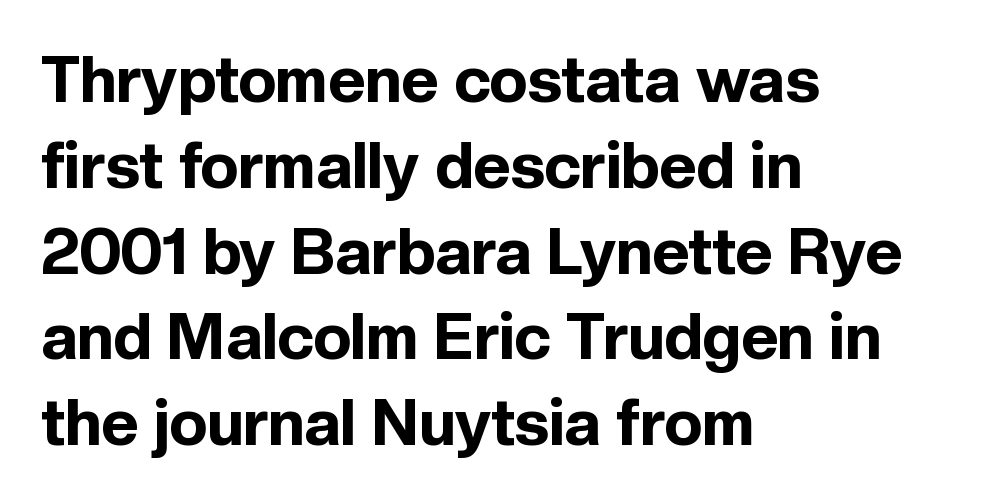
Q: Is the text bold? A: Yes.
Q: Is the text italic (slanted)? A: No, it is upright.
Q: Is the typeface a serif or a sans-serif typeface? A: Sans-serif.
Q: Is the text underlined? A: No.
Q: How is the paragraph aligned? A: Left-aligned.
Q: Is the spacing between letters normal or unusually wide? A: Normal.
Q: Is the spacing between lines tight, normal or loose? A: Normal.
Q: Width (condensed, normal, or wide)? A: Normal.
Q: x-height? A: Medium.
Q: Monospaced? A: No.
